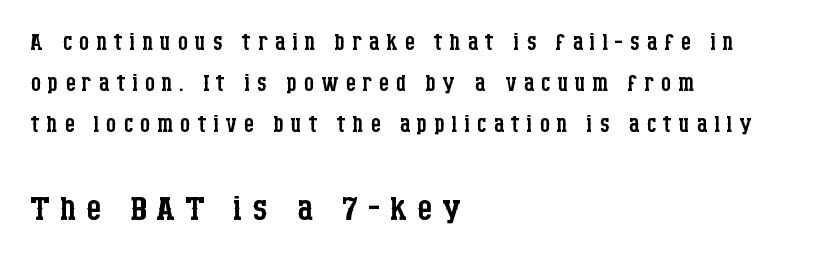
Q: Is the text bold? A: No.
Q: Is the text italic (slanted)? A: No, it is upright.
Q: Is the typeface a serif or a sans-serif typeface? A: Serif.
Q: Is the text underlined? A: No.
Q: How is the paragraph aligned? A: Left-aligned.
Q: Is the spacing between letters normal or unusually wide? A: Unusually wide.
Q: Is the spacing between lines tight, normal or loose? A: Normal.
Q: Which block of text is set in a larger size, the first (top) or the second (bottom)? A: The second (bottom) one.
Q: Width (condensed, normal, or wide)? A: Condensed.
Q: Stroke contrast? A: Low.
Q: x-height? A: Large.
Q: Monospaced? A: No.
